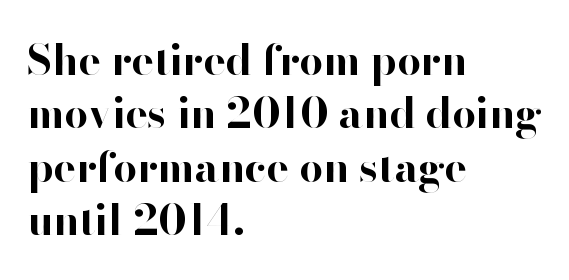
{"serif": "no", "italic": "no", "bold": "yes", "weight": "bold", "width": "normal", "stroke_contrast": "high", "x_height": "small", "monospaced": "no", "underline": "no", "align": "left", "line_spacing": "normal", "line_spacing_ratio": 1.27, "letter_spacing": "normal", "letter_spacing_em": 0.0, "glyph_px": 42}
